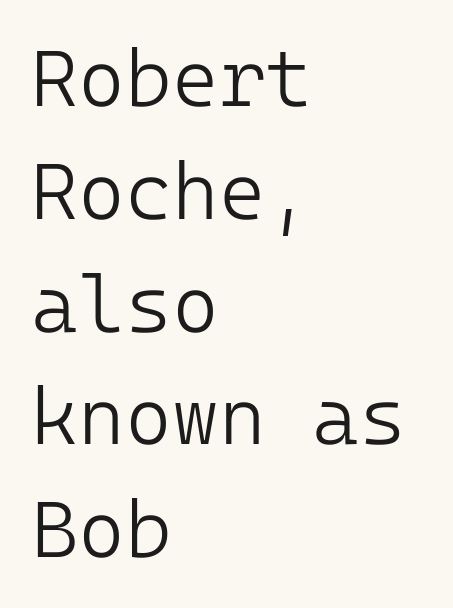
{"serif": "no", "italic": "no", "bold": "no", "weight": "light", "width": "normal", "stroke_contrast": "low", "x_height": "medium", "underline": "no", "align": "left", "line_spacing": "normal", "line_spacing_ratio": 1.41, "letter_spacing": "normal", "letter_spacing_em": 0.0, "glyph_px": 80}
